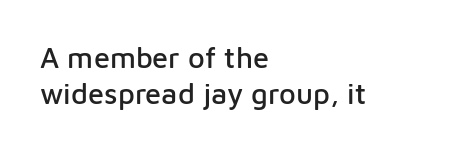
Q: Is the text italic (slanted)? A: No, it is upright.
Q: Is the typeface a serif or a sans-serif typeface? A: Sans-serif.
Q: Is the text underlined? A: No.
Q: How is the paragraph aligned? A: Left-aligned.
Q: Is the spacing between letters normal or unusually wide? A: Normal.
Q: Is the spacing between lines tight, normal or loose? A: Normal.
Q: Width (condensed, normal, or wide)? A: Normal.
Q: Stroke contrast? A: Low.
Q: x-height? A: Medium.
Q: Monospaced? A: No.
